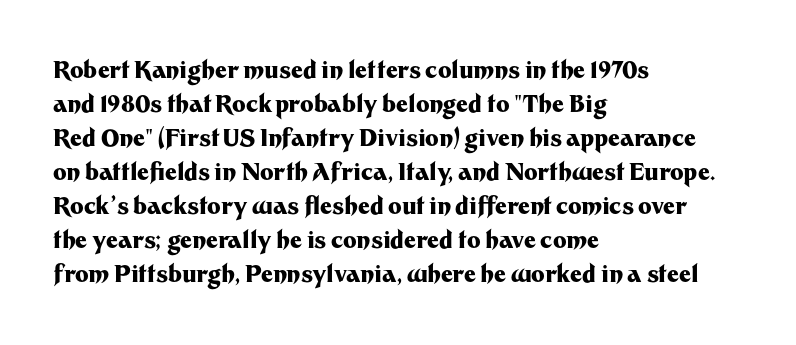
The image shows 23 px bold type, upright; set left-aligned, normal line spacing (1.48x), normal letter spacing, not underlined.
